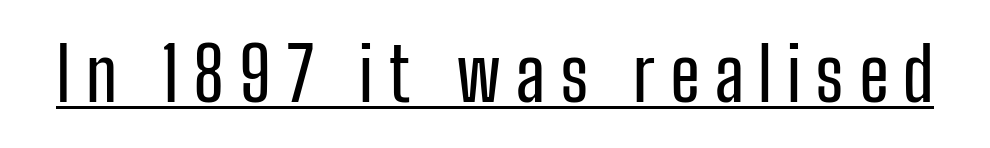
The image shows 73 px condensed sans-serif type, upright; set unusually wide letter spacing (+0.2 em), underlined; low stroke contrast and a medium x-height.
